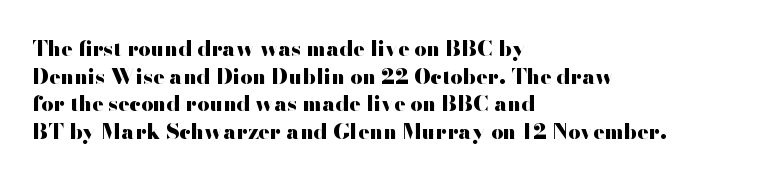
Normally led — the rows are evenly, conventionally spaced. Caption: standard tracking, unaltered. Check the space under the baseline: it is left empty. This sample is left-justified, so line endings fall wherever the words run out. These lines were composed using upright roman letters.
